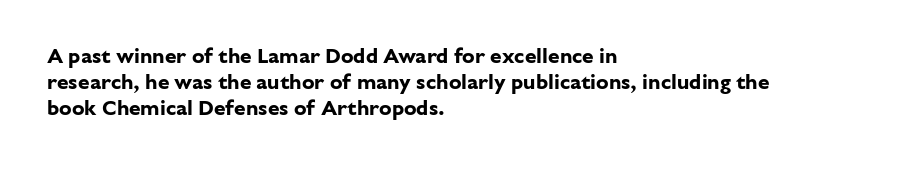
The image shows 21 px bold type, upright; set left-aligned, line spacing 1.24x, normal letter spacing, not underlined.
